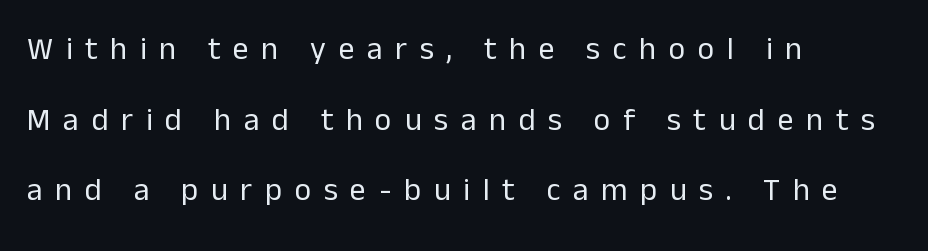
The image shows 32 px regular-weight sans-serif type, upright; set left-aligned, loose line spacing (2.21x), unusually wide letter spacing (+0.39 em), not underlined; low stroke contrast and a medium x-height.
